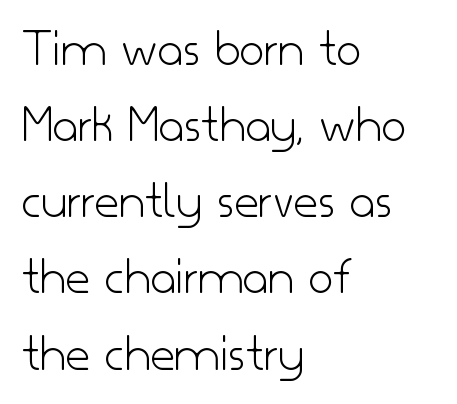
The image shows 54 px light sans-serif type, upright; set left-aligned, normal line spacing (1.41x), normal letter spacing, not underlined; low stroke contrast and a small x-height.
